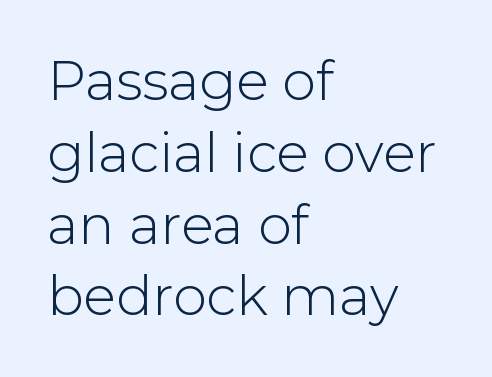
Q: Is the text bold? A: No.
Q: Is the text italic (slanted)? A: No, it is upright.
Q: Is the typeface a serif or a sans-serif typeface? A: Sans-serif.
Q: Is the text underlined? A: No.
Q: How is the paragraph aligned? A: Left-aligned.
Q: Is the spacing between letters normal or unusually wide? A: Normal.
Q: Is the spacing between lines tight, normal or loose? A: Normal.
Q: Width (condensed, normal, or wide)? A: Normal.
Q: Stroke contrast? A: Low.
Q: x-height? A: Medium.
Q: Monospaced? A: No.
